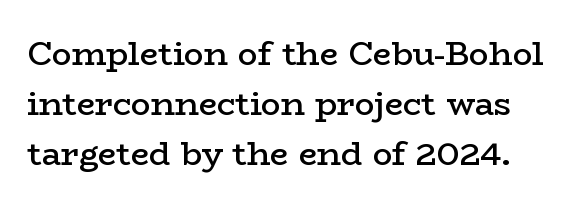
{"serif": "yes", "italic": "no", "bold": "semi", "weight": "semibold", "width": "wide", "stroke_contrast": "low", "x_height": "medium", "monospaced": "no", "underline": "no", "line_spacing": "normal", "line_spacing_ratio": 1.51, "letter_spacing": "normal", "letter_spacing_em": 0.0, "glyph_px": 33}
